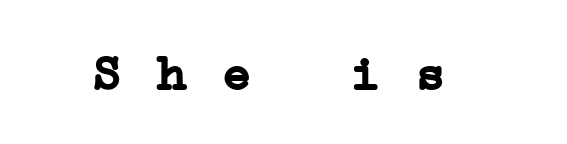
The image shows 49 px semibold, wide serif type, monospaced; set not underlined; low stroke contrast and a medium x-height.
